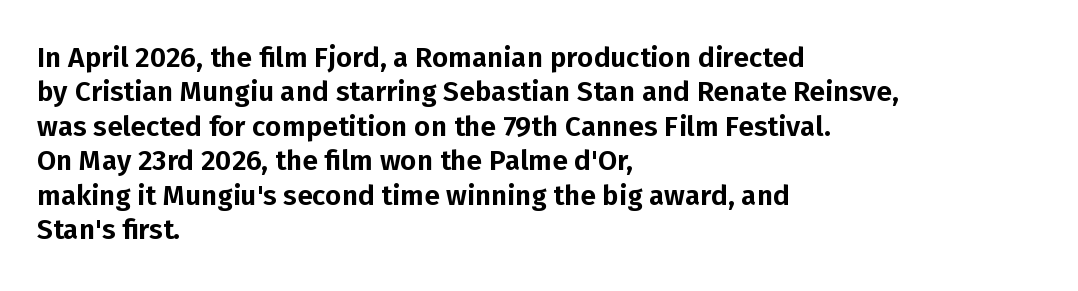
Q: Is the text italic (slanted)? A: No, it is upright.
Q: Is the typeface a serif or a sans-serif typeface? A: Sans-serif.
Q: Is the text underlined? A: No.
Q: How is the paragraph aligned? A: Left-aligned.
Q: Is the spacing between letters normal or unusually wide? A: Normal.
Q: Width (condensed, normal, or wide)? A: Normal.
Q: Stroke contrast? A: Low.
Q: x-height? A: Medium.
Q: Monospaced? A: No.
